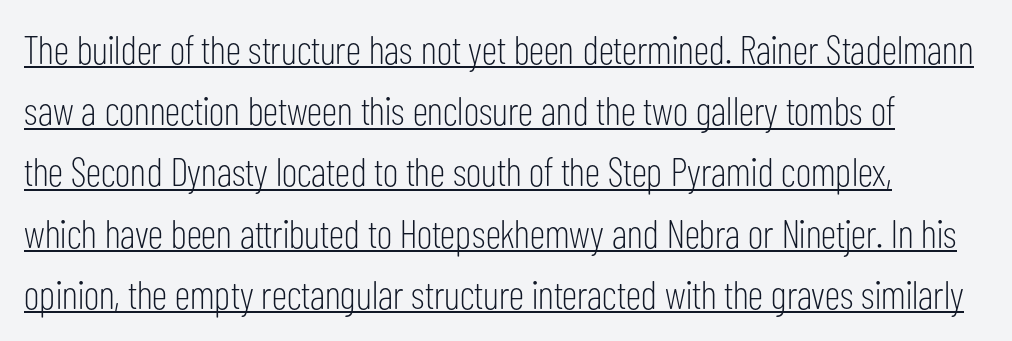
This sample carries an underscore along the baseline area. No feet cap the strokes, marking this as sans-serif type. Notice how descenders clear the ascenders below comfortably — that's standard leading. This sample has the flowing, uneven cadence of proportional lettering.
